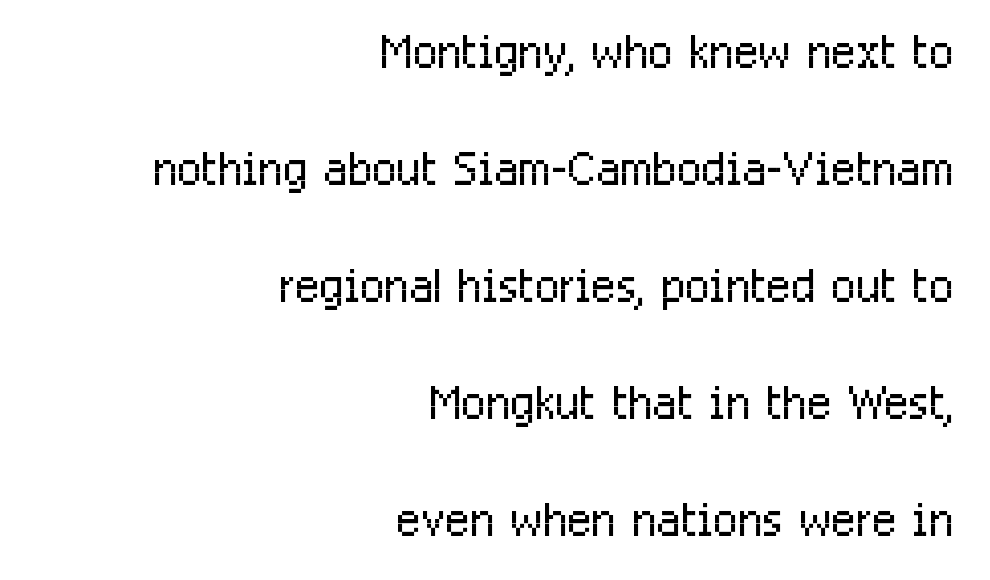
{"serif": "no", "italic": "no", "bold": "no", "weight": "light", "width": "condensed", "stroke_contrast": "low", "x_height": "medium", "monospaced": "no", "underline": "no", "align": "right", "line_spacing_ratio": 1.8, "letter_spacing": "normal", "letter_spacing_em": 0.0, "glyph_px": 65}
